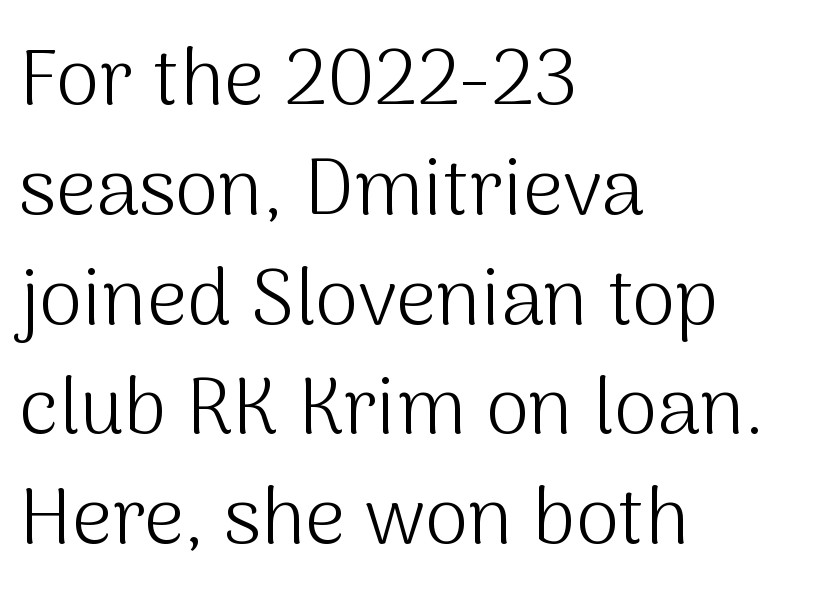
Q: Is the text bold? A: No.
Q: Is the text italic (slanted)? A: No, it is upright.
Q: Is the typeface a serif or a sans-serif typeface? A: Sans-serif.
Q: Is the text underlined? A: No.
Q: How is the paragraph aligned? A: Left-aligned.
Q: Is the spacing between letters normal or unusually wide? A: Normal.
Q: Is the spacing between lines tight, normal or loose? A: Normal.
Q: Width (condensed, normal, or wide)? A: Normal.
Q: Stroke contrast? A: Medium.
Q: x-height? A: Medium.
Q: Monospaced? A: No.
